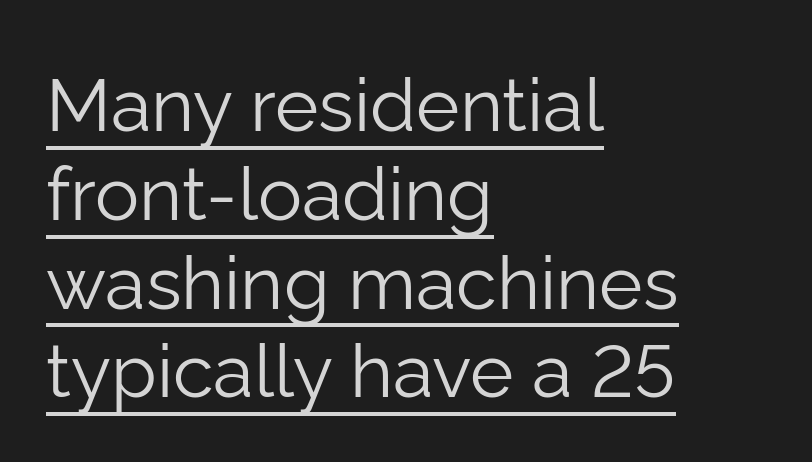
Q: Is the text bold? A: No.
Q: Is the text italic (slanted)? A: No, it is upright.
Q: Is the typeface a serif or a sans-serif typeface? A: Sans-serif.
Q: Is the text underlined? A: Yes.
Q: How is the paragraph aligned? A: Left-aligned.
Q: Is the spacing between letters normal or unusually wide? A: Normal.
Q: Width (condensed, normal, or wide)? A: Normal.
Q: Stroke contrast? A: Low.
Q: x-height? A: Medium.
Q: Monospaced? A: No.
